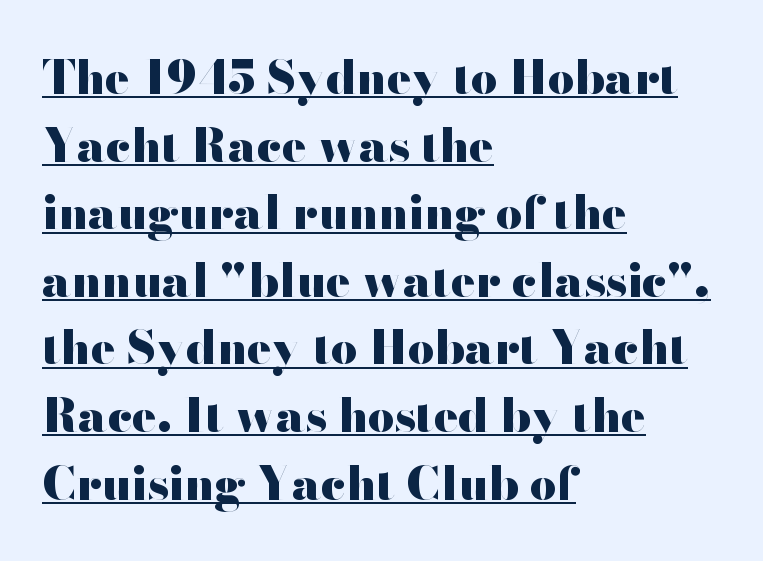
Q: Is the text bold? A: Yes.
Q: Is the text italic (slanted)? A: No, it is upright.
Q: Is the typeface a serif or a sans-serif typeface? A: Sans-serif.
Q: Is the text underlined? A: Yes.
Q: How is the paragraph aligned? A: Left-aligned.
Q: Is the spacing between letters normal or unusually wide? A: Normal.
Q: Is the spacing between lines tight, normal or loose? A: Normal.
Q: Width (condensed, normal, or wide)? A: Wide.
Q: Stroke contrast? A: High.
Q: x-height? A: Small.
Q: Monospaced? A: No.
